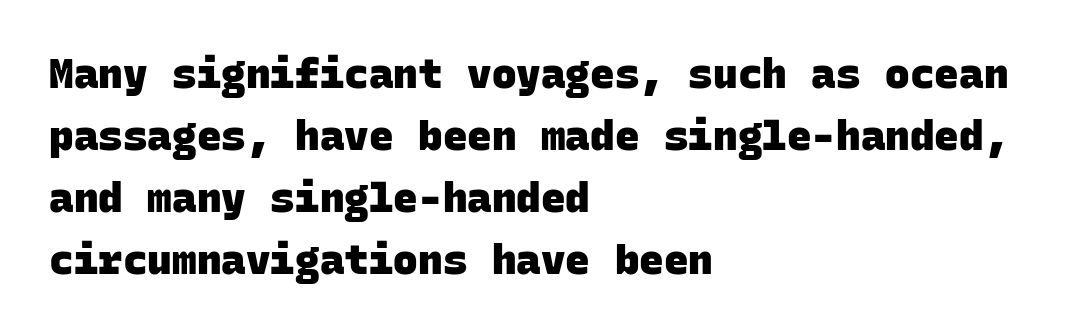
The passage shown is typed in a monospace face where columns stay perfectly aligned. Honestly, the row spacing looks completely unremarkable. Only glyphs here, with clear space below each row. I'd describe the lettering as bold — thick and assertive. Compared with typical body copy, the letter spacing here is the same.
